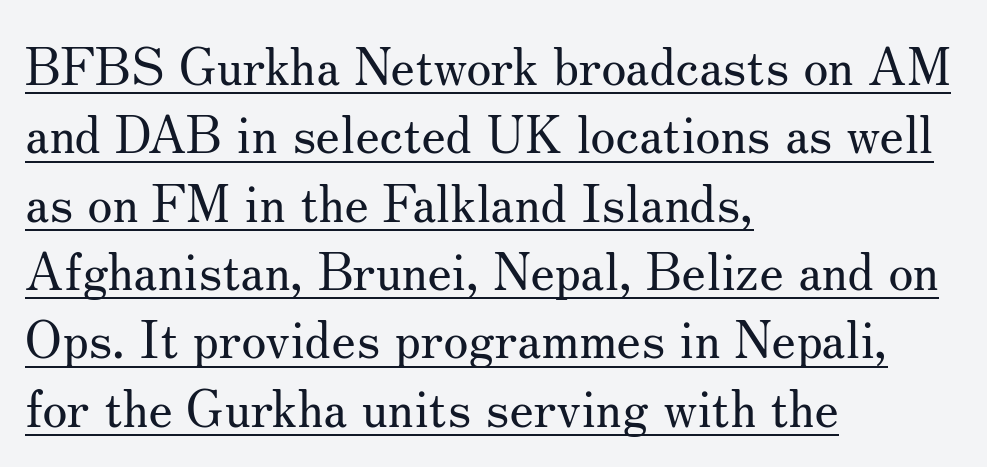
Vertically, the passage feels balanced, rows spaced as you'd expect. No heavy texture on the line: the type isn't bold. Is this a sans? No — the strokes have serifs. The face used here is rendered with its standard letterfit.
